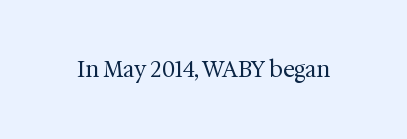
The image shows 22 px text type, upright; set normal letter spacing, not underlined.
